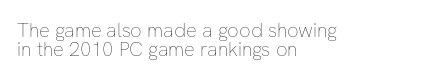
{"italic": "no", "bold": "no", "underline": "no", "align": "left", "line_spacing": "tight", "line_spacing_ratio": 0.96, "letter_spacing": "normal", "letter_spacing_em": 0.0, "glyph_px": 20}
